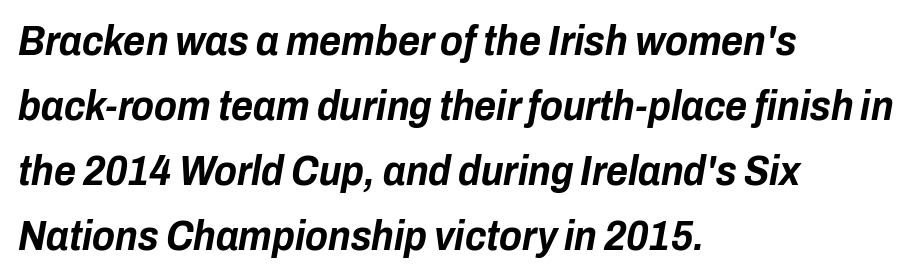
Q: Is the text bold? A: Yes.
Q: Is the text italic (slanted)? A: Yes, it leans right by about 10 degrees.
Q: Is the text underlined? A: No.
Q: How is the paragraph aligned? A: Left-aligned.
Q: Is the spacing between letters normal or unusually wide? A: Normal.
Q: Is the spacing between lines tight, normal or loose? A: Normal.
Q: Width (condensed, normal, or wide)? A: Condensed.
Q: Stroke contrast? A: Low.
Q: x-height? A: Medium.
Q: Monospaced? A: No.
